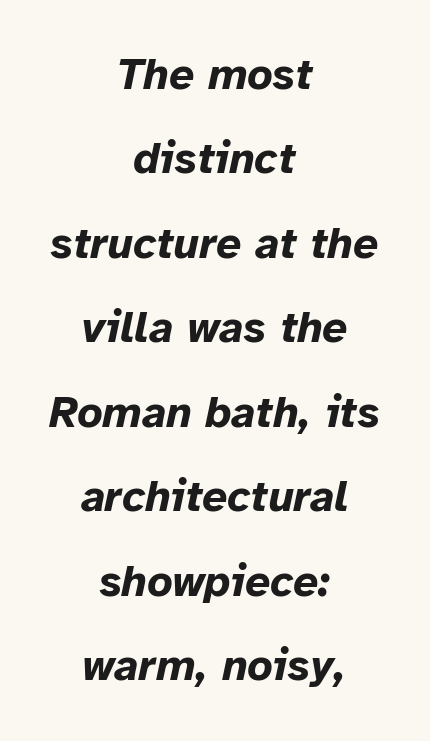
The image shows 44 px bold type, italic (leaning right); set centered, loose line spacing (1.92x), normal letter spacing, not underlined; low stroke contrast and a medium x-height.
